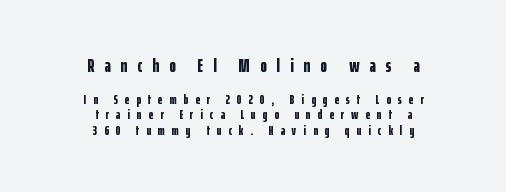
Q: Is the text bold? A: Yes.
Q: Is the text italic (slanted)? A: No, it is upright.
Q: Is the text underlined? A: No.
Q: How is the paragraph aligned? A: Centered.
Q: Is the spacing between letters normal or unusually wide? A: Unusually wide.
Q: Is the spacing between lines tight, normal or loose? A: Tight.
Q: Which block of text is set in a larger size, the first (top) or the second (bottom)? A: The first (top) one.
